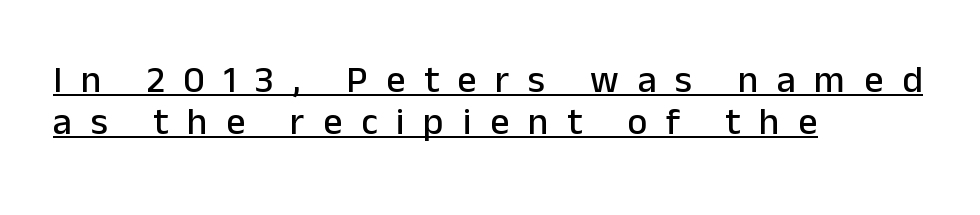
The image shows 38 px sans-serif type, upright; set left-aligned, tight line spacing (1.11x), unusually wide letter spacing (+0.49 em), underlined; low stroke contrast and a medium x-height.
